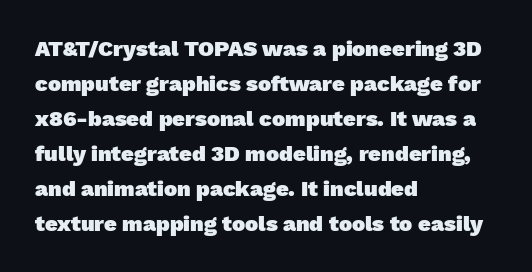
A student would call this left alignment; a typographer would say flush left, rag right. Regular leading. Compared with an ordinary text face, these strokes are far heavier — a full bold. Each word holds together tightly as a unit, with standard inter-letter gaps.
